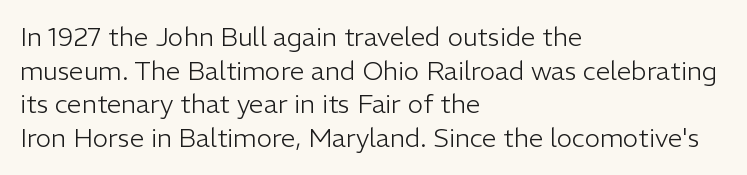
{"italic": "no", "bold": "no", "underline": "no", "align": "left", "line_spacing": "normal", "line_spacing_ratio": 1.29, "letter_spacing": "normal", "letter_spacing_em": 0.0, "glyph_px": 26}
